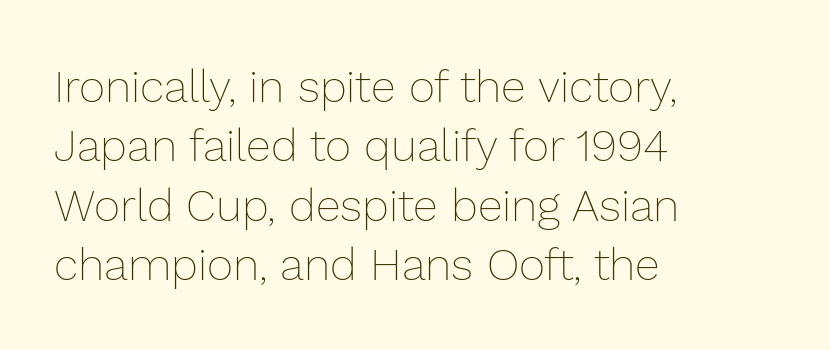
The image shows 45 px thin type, upright; set left-aligned, normal line spacing (1.32x), normal letter spacing, not underlined; low stroke contrast and a medium x-height.
